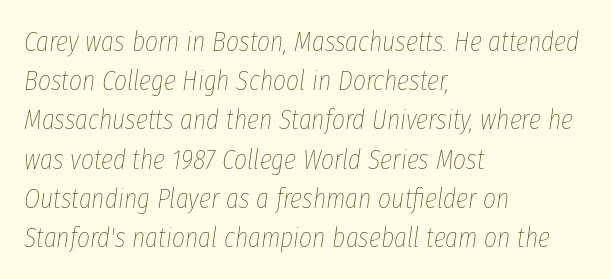
The image shows 28 px thin, condensed type, italic (leaning right); set left-aligned, normal line spacing (1.4x), normal letter spacing, not underlined; low stroke contrast and a medium x-height.
